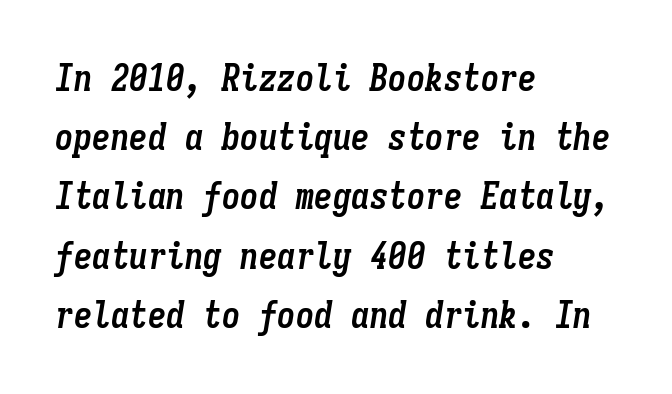
{"italic": "yes", "lean": "right", "slant_degrees": 9, "bold": "yes", "weight": "semibold", "width": "condensed", "stroke_contrast": "low", "x_height": "medium", "monospaced": "yes", "underline": "no", "align": "left", "line_spacing": "normal", "line_spacing_ratio": 1.6, "letter_spacing": "normal", "letter_spacing_em": 0.0, "glyph_px": 37}
